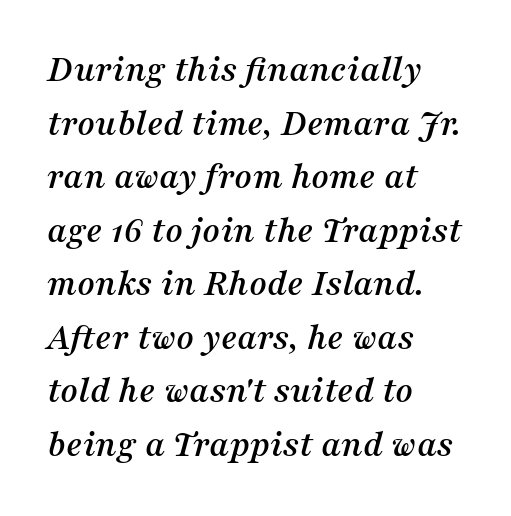
The image shows 38 px serif type, italic (leaning right); set left-aligned, normal line spacing (1.41x), normal letter spacing, not underlined; medium stroke contrast and a medium x-height.
